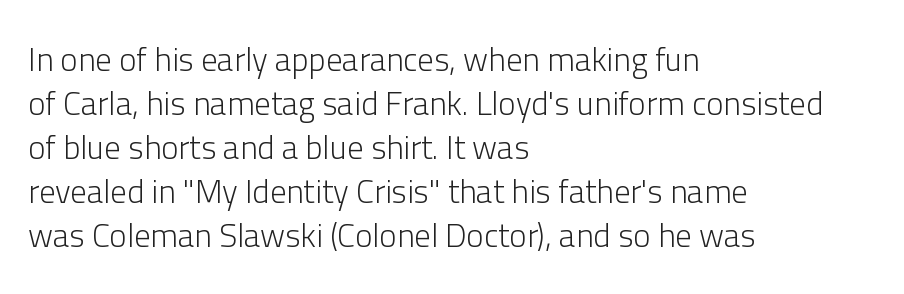
Q: Is the text bold? A: No.
Q: Is the text italic (slanted)? A: No, it is upright.
Q: Is the typeface a serif or a sans-serif typeface? A: Sans-serif.
Q: Is the text underlined? A: No.
Q: How is the paragraph aligned? A: Left-aligned.
Q: Is the spacing between letters normal or unusually wide? A: Normal.
Q: Is the spacing between lines tight, normal or loose? A: Normal.
Q: Width (condensed, normal, or wide)? A: Normal.
Q: Stroke contrast? A: Low.
Q: x-height? A: Medium.
Q: Monospaced? A: No.
